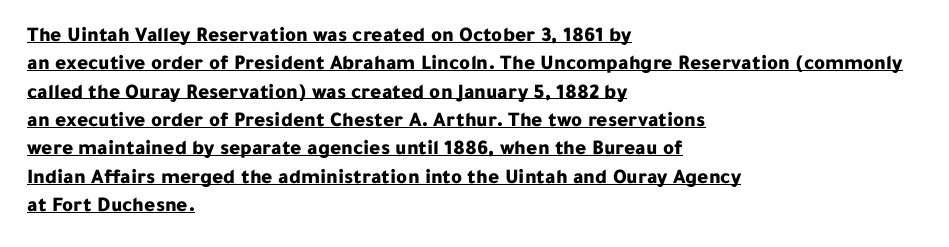
The image shows 21 px bold type, upright; set left-aligned, normal line spacing (1.35x), normal letter spacing, underlined.
